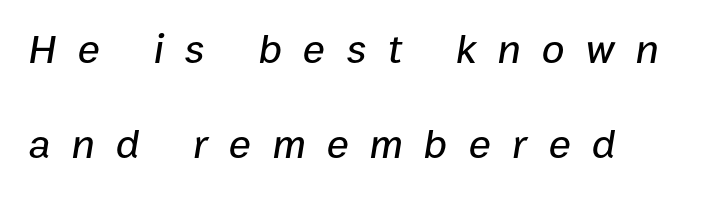
Q: Is the text italic (slanted)? A: Yes, it leans right by about 9 degrees.
Q: Is the text underlined? A: No.
Q: How is the paragraph aligned? A: Left-aligned.
Q: Is the spacing between letters normal or unusually wide? A: Unusually wide.
Q: Is the spacing between lines tight, normal or loose? A: Loose.
Q: Width (condensed, normal, or wide)? A: Normal.
Q: Stroke contrast? A: Low.
Q: x-height? A: Medium.
Q: Monospaced? A: No.
